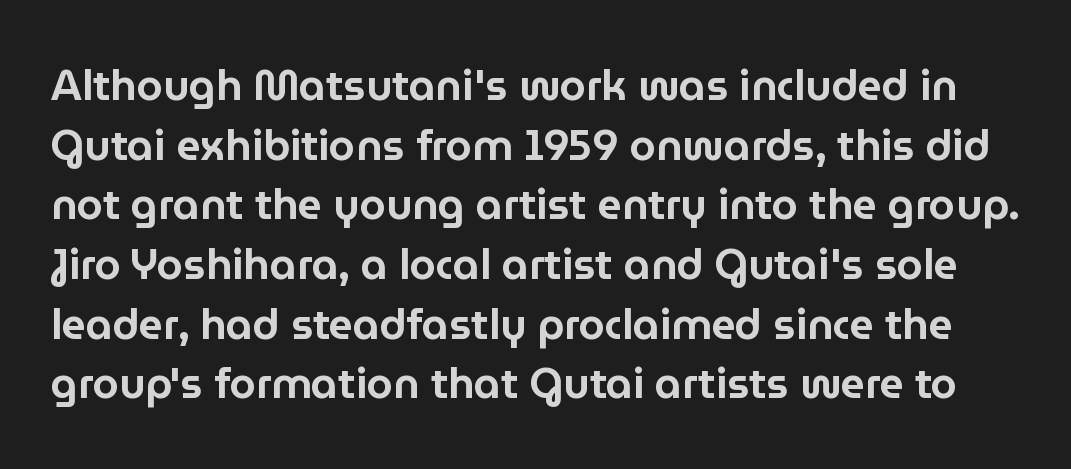
Q: Is the text italic (slanted)? A: No, it is upright.
Q: Is the typeface a serif or a sans-serif typeface? A: Sans-serif.
Q: Is the text underlined? A: No.
Q: Is the spacing between letters normal or unusually wide? A: Normal.
Q: Is the spacing between lines tight, normal or loose? A: Normal.
Q: Width (condensed, normal, or wide)? A: Normal.
Q: Stroke contrast? A: Low.
Q: x-height? A: Medium.
Q: Monospaced? A: No.
